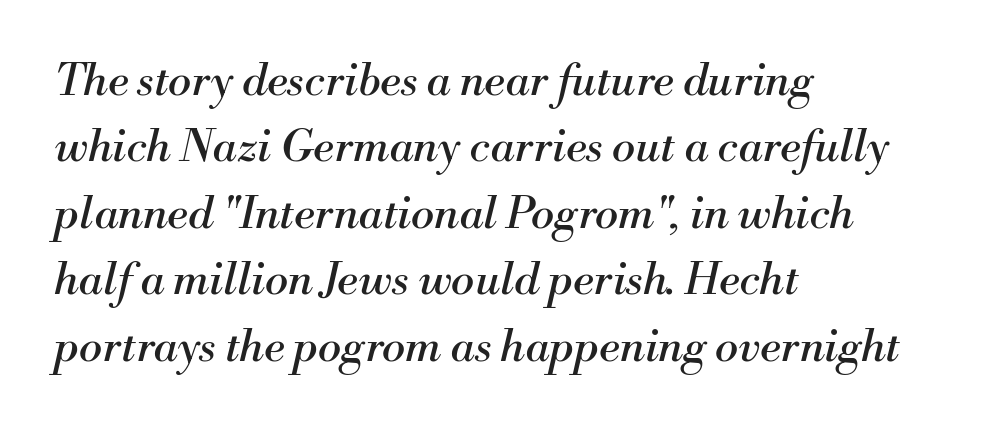
Decoration check: the copy has no underline. The face used here is proportionally spaced, like ordinary book or web type. Letter spacing: default. The face used here is seriffed, in the tradition of book romans. The lettering tilts uniformly, giving the passage an italic look. One-word summary of the alignment: left.
